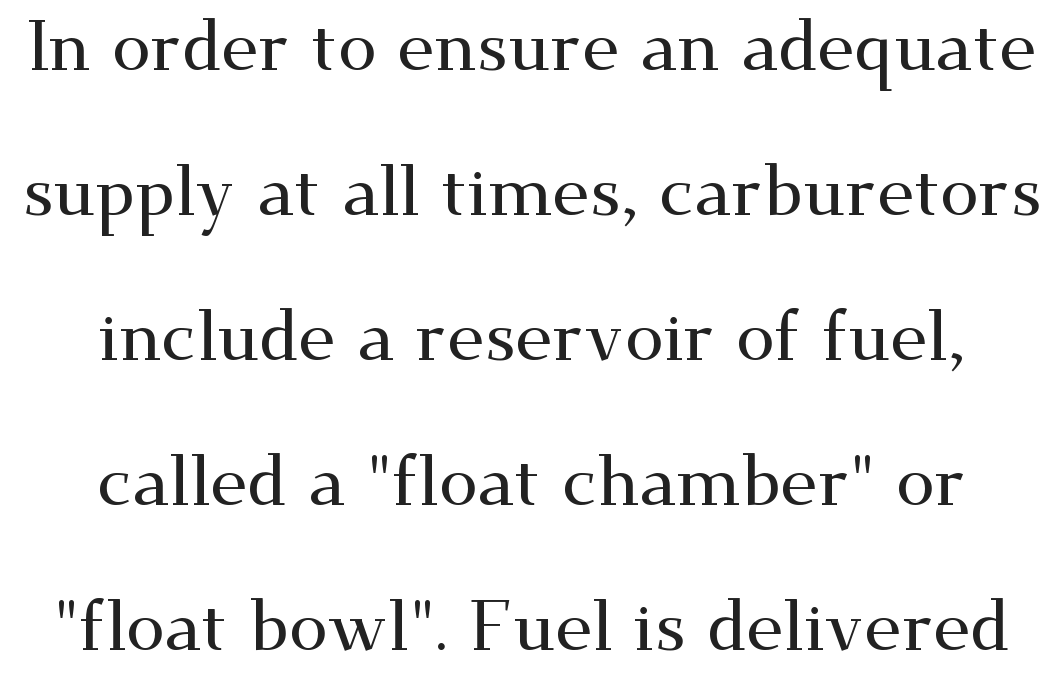
Q: Is the text italic (slanted)? A: No, it is upright.
Q: Is the typeface a serif or a sans-serif typeface? A: Serif.
Q: Is the text underlined? A: No.
Q: How is the paragraph aligned? A: Centered.
Q: Is the spacing between letters normal or unusually wide? A: Normal.
Q: Is the spacing between lines tight, normal or loose? A: Loose.
Q: Width (condensed, normal, or wide)? A: Wide.
Q: Stroke contrast? A: Medium.
Q: x-height? A: Small.
Q: Monospaced? A: No.
